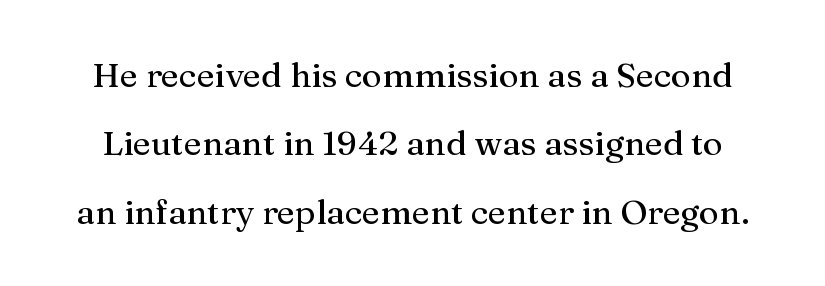
Q: Is the text italic (slanted)? A: No, it is upright.
Q: Is the typeface a serif or a sans-serif typeface? A: Serif.
Q: Is the text underlined? A: No.
Q: Is the spacing between letters normal or unusually wide? A: Normal.
Q: Is the spacing between lines tight, normal or loose? A: Loose.
Q: Width (condensed, normal, or wide)? A: Normal.
Q: Stroke contrast? A: Medium.
Q: x-height? A: Medium.
Q: Monospaced? A: No.
